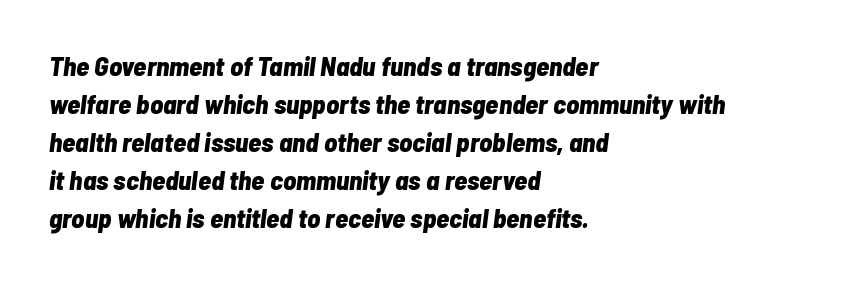
Q: Is the text bold? A: Yes.
Q: Is the text italic (slanted)? A: Yes, it leans right by about 7 degrees.
Q: Is the text underlined? A: No.
Q: How is the paragraph aligned? A: Left-aligned.
Q: Is the spacing between letters normal or unusually wide? A: Normal.
Q: Is the spacing between lines tight, normal or loose? A: Normal.
